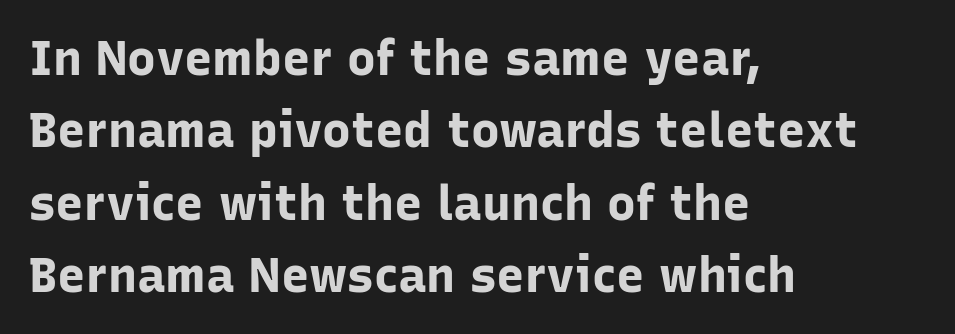
The image shows 48 px bold sans-serif type, upright; set left-aligned, normal line spacing (1.51x), normal letter spacing, not underlined; low stroke contrast and a medium x-height.
